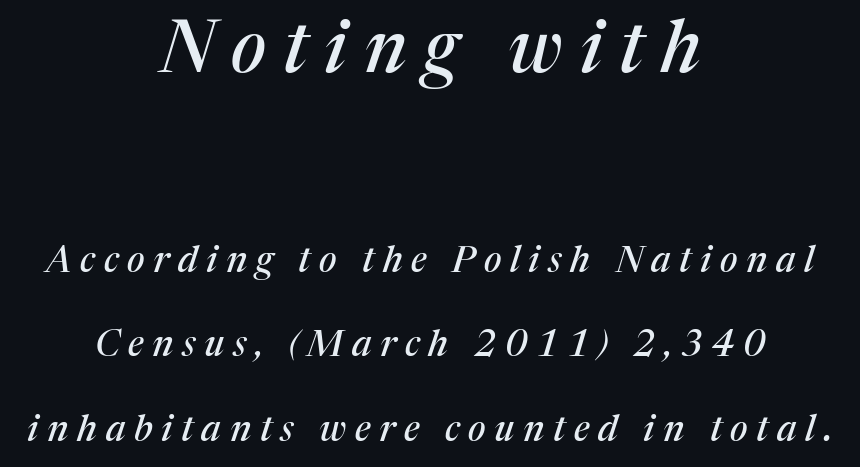
Q: Is the text italic (slanted)? A: Yes, it leans right by about 17 degrees.
Q: Is the typeface a serif or a sans-serif typeface? A: Serif.
Q: Is the text underlined? A: No.
Q: How is the paragraph aligned? A: Centered.
Q: Is the spacing between letters normal or unusually wide? A: Unusually wide.
Q: Is the spacing between lines tight, normal or loose? A: Loose.
Q: Which block of text is set in a larger size, the first (top) or the second (bottom)? A: The first (top) one.
Q: Width (condensed, normal, or wide)? A: Normal.
Q: Stroke contrast? A: Medium.
Q: x-height? A: Medium.
Q: Monospaced? A: No.
